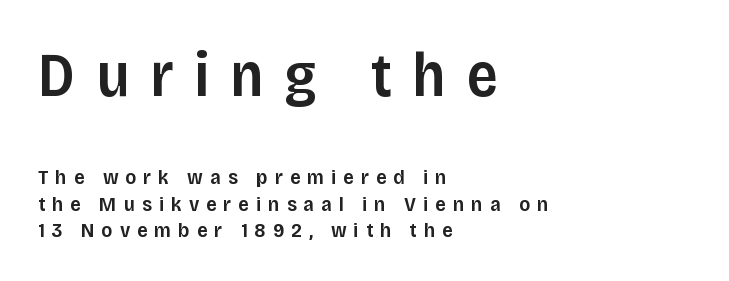
Each letter's strokes conclude bluntly, with no projecting serifs. The rendering uses natural spacing where letterforms have individual widths. The specimen reads as upright at a glance. Weight: semibold (demi). Where is the straight margin? On the left.
